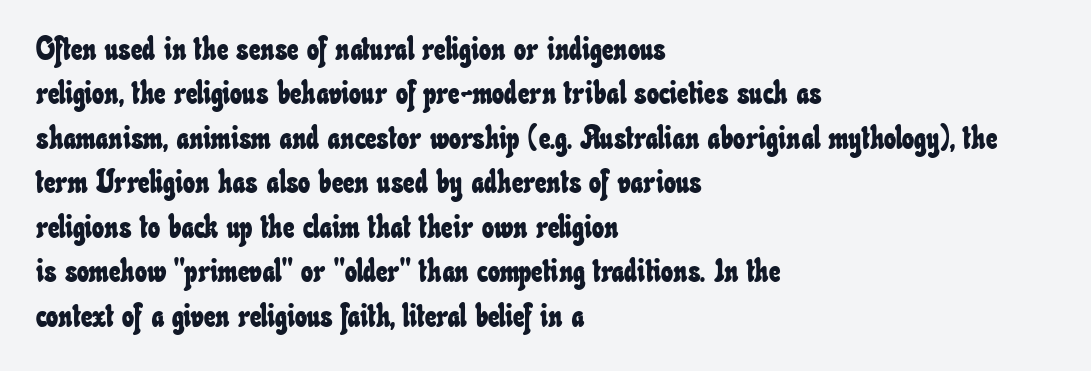
Honestly, the row spacing looks completely unremarkable. Nothing unusual about the tracking: characters are spaced as the font intends. Underline: absent. Alignment: flush left.
